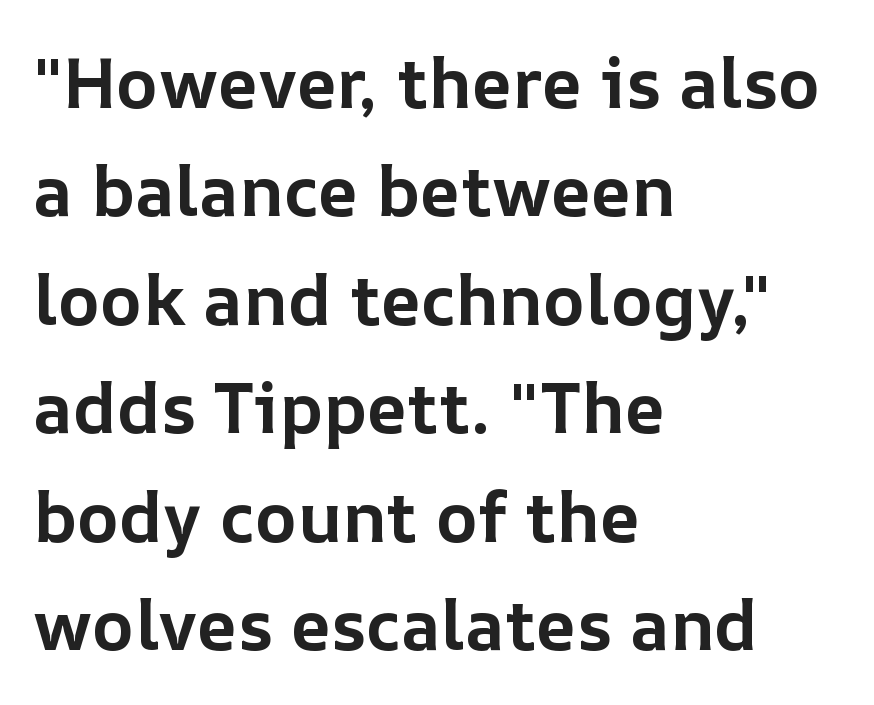
The face used here is proportionally spaced, like ordinary book or web type. Summary of weight: heavy, a full bold. Horizontal bands of white between lines are of average thickness. The rendering keeps characters at their native spacing. This rendering features lettering with no underline. The lettering stays uniformly vertical, giving the passage a roman look.
